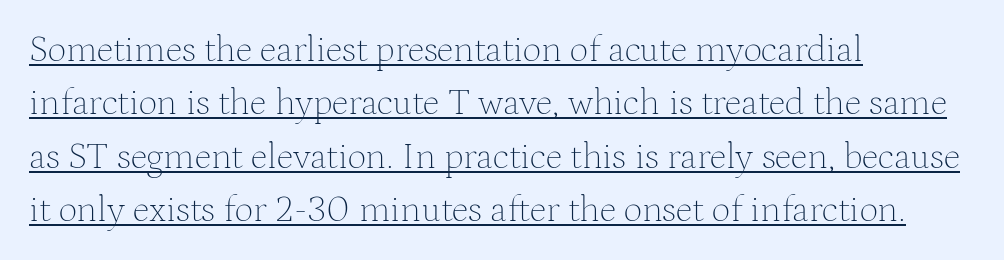
There is no visible air inserted between adjacent glyphs. The font's upright variant was chosen for this text. Honestly, the row spacing looks completely unremarkable. The rag falls on the right side of this text block. The words here are underlined. Look at the bottom of the vertical strokes: they flare into serifs here.
